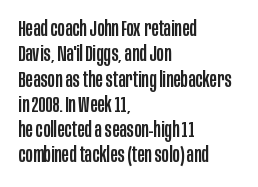
The image shows 22 px text type, upright; set left-aligned, tight line spacing (1.15x), normal letter spacing, not underlined.
